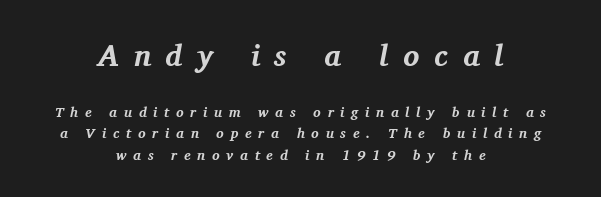
{"serif": "yes", "italic": "yes", "lean": "right", "slant_degrees": 11, "bold": "yes", "weight": "bold", "width": "normal", "stroke_contrast": "medium", "x_height": "medium", "monospaced": "no", "underline": "no", "align": "center", "line_spacing": "normal", "line_spacing_ratio": 1.53, "letter_spacing": "wide", "letter_spacing_em": 0.48, "larger_block": "first", "size_ratio": 2.14, "glyph_px": 30}
